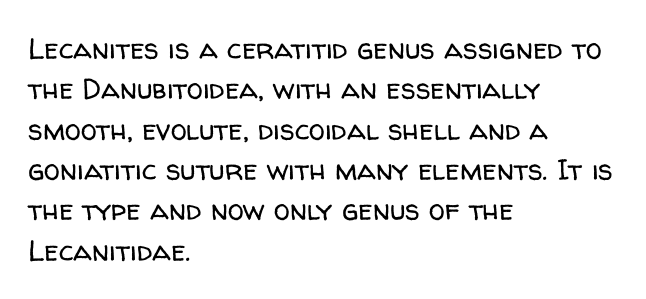
The image shows 29 px regular-weight sans-serif type, upright; set left-aligned, normal line spacing (1.39x), normal letter spacing, not underlined; low stroke contrast and a medium x-height.
